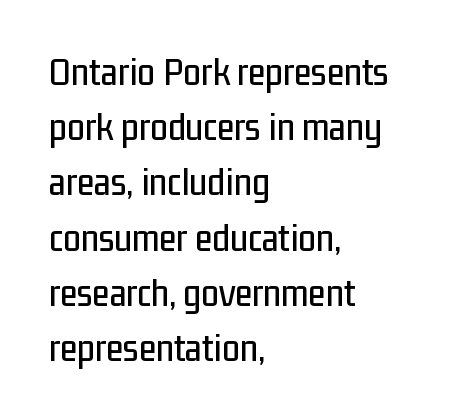
Q: Is the text italic (slanted)? A: No, it is upright.
Q: Is the typeface a serif or a sans-serif typeface? A: Sans-serif.
Q: Is the text underlined? A: No.
Q: How is the paragraph aligned? A: Left-aligned.
Q: Is the spacing between letters normal or unusually wide? A: Normal.
Q: Is the spacing between lines tight, normal or loose? A: Normal.
Q: Width (condensed, normal, or wide)? A: Condensed.
Q: Stroke contrast? A: Low.
Q: x-height? A: Medium.
Q: Monospaced? A: No.
